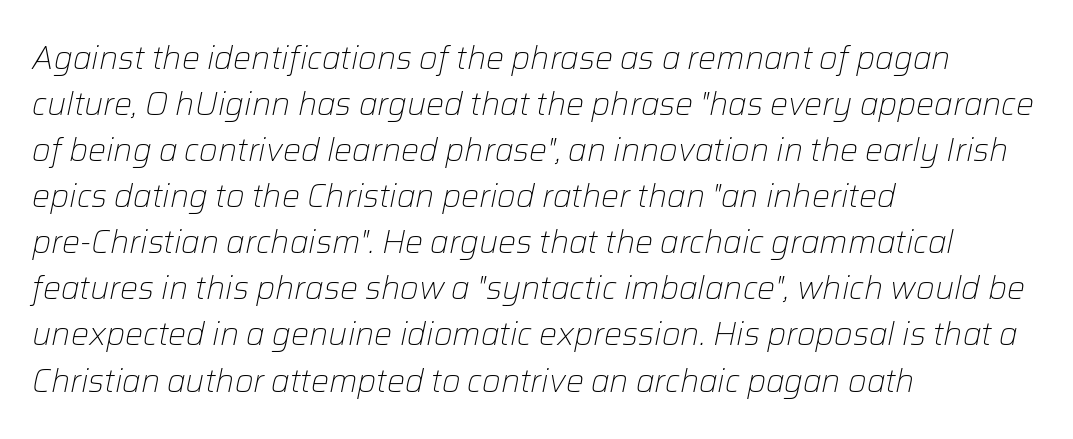
{"italic": "yes", "lean": "right", "slant_degrees": 12, "bold": "no", "weight": "light", "width": "normal", "stroke_contrast": "low", "x_height": "medium", "monospaced": "no", "underline": "no", "align": "left", "line_spacing": "normal", "line_spacing_ratio": 1.44, "letter_spacing": "normal", "letter_spacing_em": 0.0, "glyph_px": 32}
